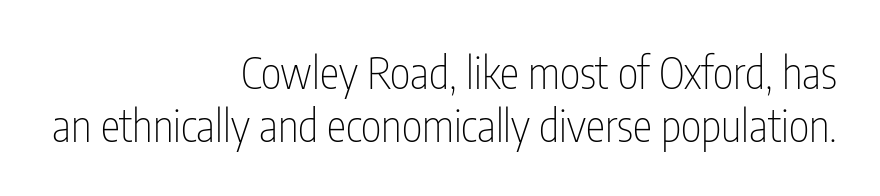
Spacing verdict: proportional, widths tailored to each character. A typesetter would mark this as roman, not italic. The typeface chosen for these lines omits serifs. Stem width sits at or under what a default text font uses. The paragraph shown leans on its right margin.
